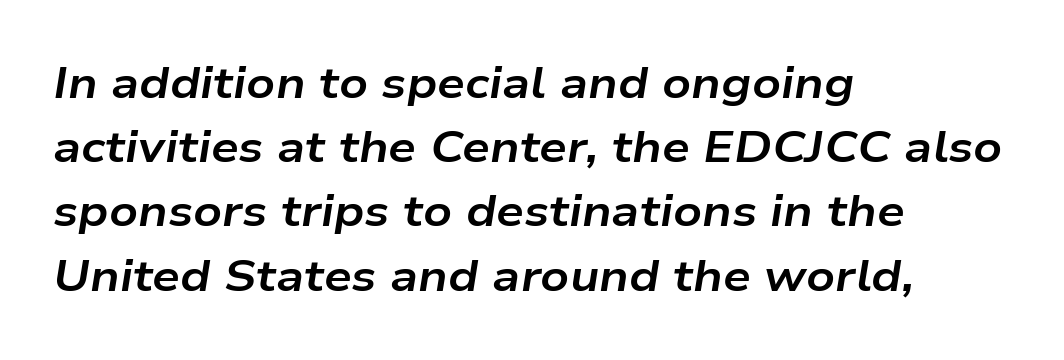
{"italic": "yes", "lean": "right", "slant_degrees": 9, "bold": "yes", "weight": "bold", "width": "wide", "stroke_contrast": "low", "x_height": "medium", "monospaced": "no", "underline": "no", "align": "left", "line_spacing": "normal", "line_spacing_ratio": 1.46, "letter_spacing": "normal", "letter_spacing_em": 0.0, "glyph_px": 44}
